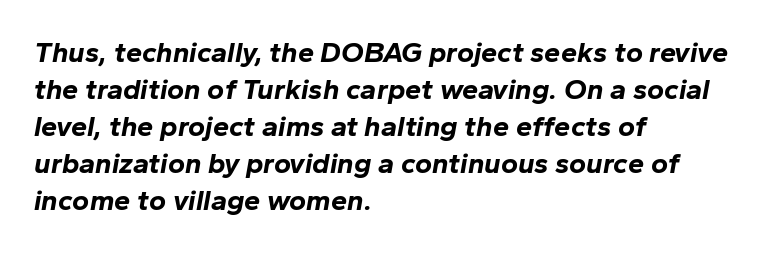
The image shows 29 px bold type, italic (leaning right); set left-aligned, normal line spacing (1.28x), normal letter spacing, not underlined; low stroke contrast and a medium x-height.
